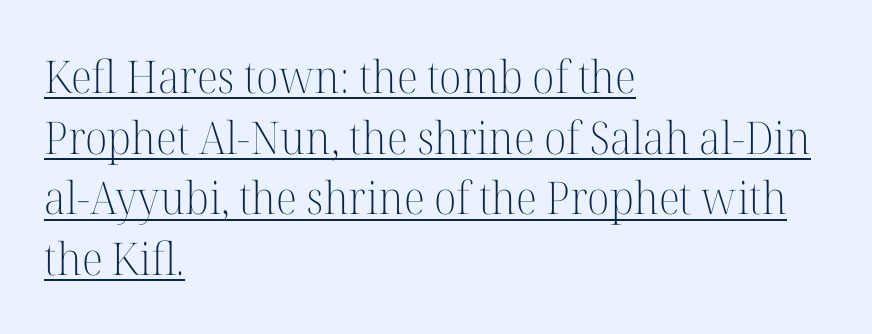
Q: Is the text bold? A: No.
Q: Is the text italic (slanted)? A: No, it is upright.
Q: Is the typeface a serif or a sans-serif typeface? A: Serif.
Q: Is the text underlined? A: Yes.
Q: How is the paragraph aligned? A: Left-aligned.
Q: Is the spacing between letters normal or unusually wide? A: Normal.
Q: Is the spacing between lines tight, normal or loose? A: Normal.
Q: Width (condensed, normal, or wide)? A: Normal.
Q: Stroke contrast? A: High.
Q: x-height? A: Medium.
Q: Monospaced? A: No.
